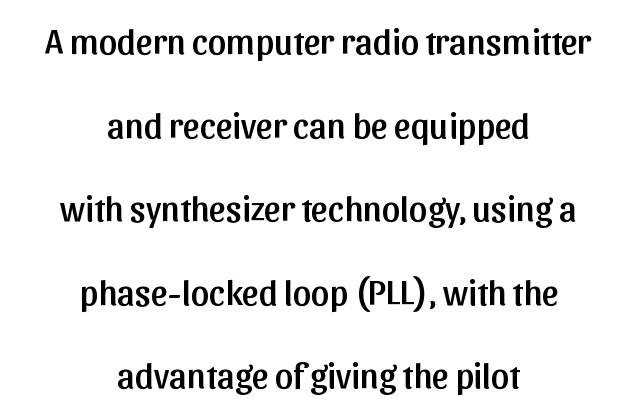
Q: Is the text italic (slanted)? A: No, it is upright.
Q: Is the typeface a serif or a sans-serif typeface? A: Sans-serif.
Q: Is the text underlined? A: No.
Q: How is the paragraph aligned? A: Centered.
Q: Is the spacing between letters normal or unusually wide? A: Normal.
Q: Is the spacing between lines tight, normal or loose? A: Loose.
Q: Width (condensed, normal, or wide)? A: Normal.
Q: Stroke contrast? A: Low.
Q: x-height? A: Medium.
Q: Monospaced? A: No.
